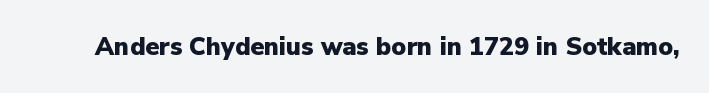
Q: Is the text bold? A: Yes.
Q: Is the text italic (slanted)? A: No, it is upright.
Q: Is the text underlined? A: No.
Q: Is the spacing between letters normal or unusually wide? A: Normal.
